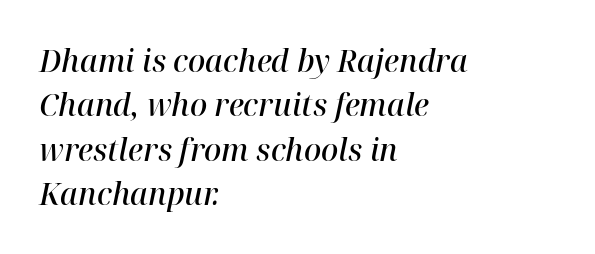
Q: Is the text bold? A: Semi-bold.
Q: Is the text italic (slanted)? A: Yes, it leans right by about 12 degrees.
Q: Is the typeface a serif or a sans-serif typeface? A: Serif.
Q: Is the text underlined? A: No.
Q: How is the paragraph aligned? A: Left-aligned.
Q: Is the spacing between letters normal or unusually wide? A: Normal.
Q: Is the spacing between lines tight, normal or loose? A: Normal.
Q: Width (condensed, normal, or wide)? A: Normal.
Q: Stroke contrast? A: High.
Q: x-height? A: Medium.
Q: Monospaced? A: No.
